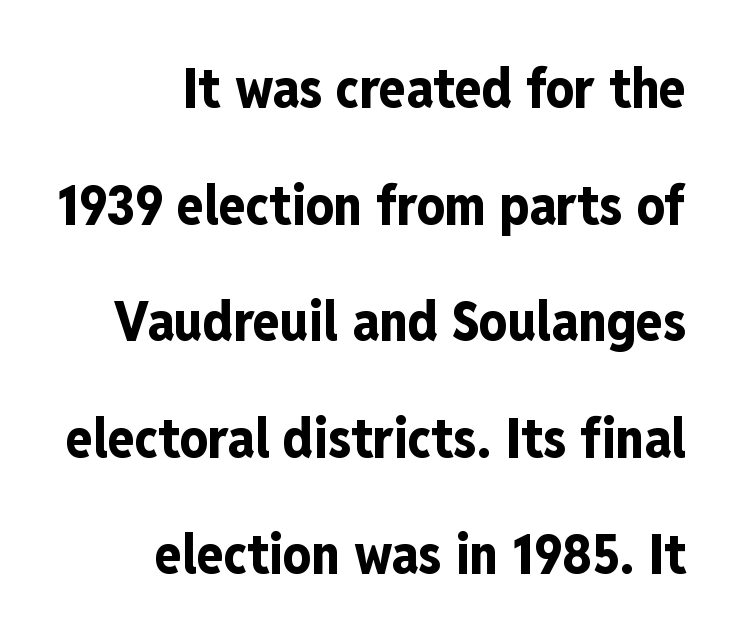
It's the straight-up-and-down kind of type. Underline: absent. Each glyph is drawn with heavy, bold strokes. Caption: standard tracking, unaltered. Airy leading.
